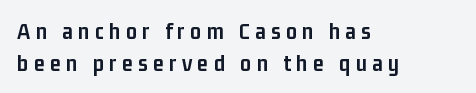
Q: Is the text bold? A: Yes.
Q: Is the text italic (slanted)? A: No, it is upright.
Q: Is the text underlined? A: No.
Q: How is the paragraph aligned? A: Left-aligned.
Q: Is the spacing between letters normal or unusually wide? A: Unusually wide.
Q: Is the spacing between lines tight, normal or loose? A: Normal.
